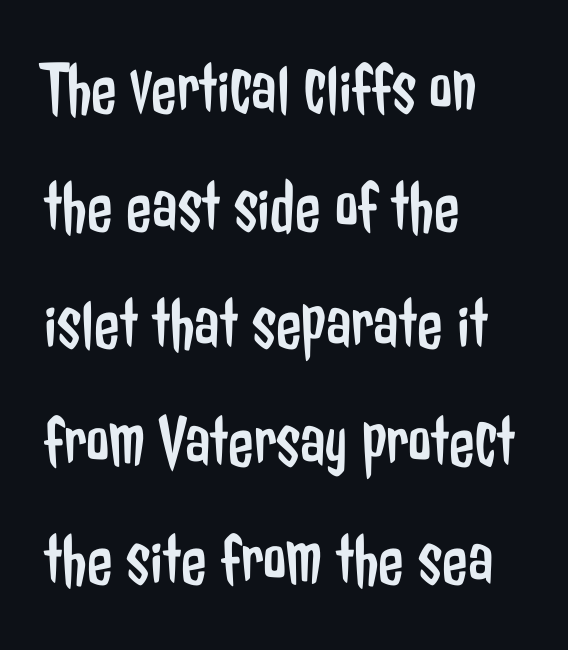
Q: Is the text bold? A: No.
Q: Is the text italic (slanted)? A: No, it is upright.
Q: Is the typeface a serif or a sans-serif typeface? A: Sans-serif.
Q: Is the text underlined? A: No.
Q: How is the paragraph aligned? A: Left-aligned.
Q: Is the spacing between letters normal or unusually wide? A: Normal.
Q: Is the spacing between lines tight, normal or loose? A: Normal.
Q: Width (condensed, normal, or wide)? A: Condensed.
Q: Stroke contrast? A: Low.
Q: x-height? A: Medium.
Q: Monospaced? A: No.
